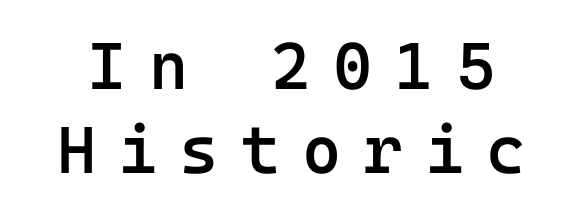
The image shows 67 px semibold sans-serif type, upright, monospaced; set normal line spacing (1.25x), unusually wide letter spacing (+0.33 em), not underlined; low stroke contrast and a medium x-height.
